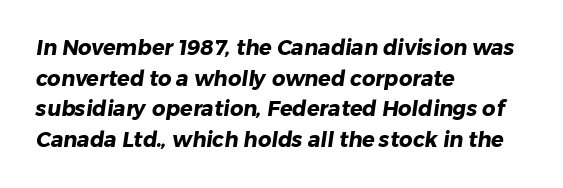
The image shows 21 px bold type; set left-aligned, normal line spacing (1.46x), normal letter spacing, not underlined.
